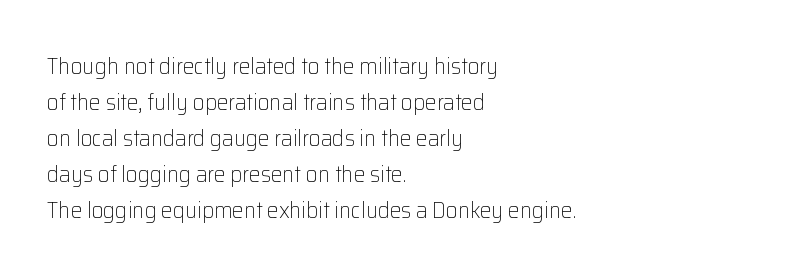
{"italic": "no", "bold": "no", "underline": "no", "align": "left", "line_spacing": "normal", "line_spacing_ratio": 1.57, "letter_spacing": "normal", "letter_spacing_em": 0.0, "glyph_px": 23}
